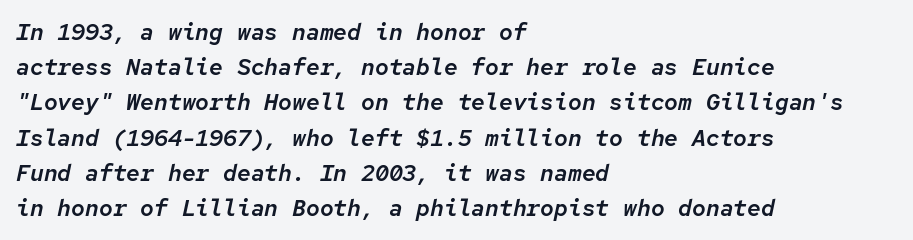
{"italic": "yes", "lean": "right", "slant_degrees": 12, "underline": "no", "align": "left", "line_spacing": "normal", "line_spacing_ratio": 1.53, "letter_spacing": "normal", "letter_spacing_em": 0.0, "glyph_px": 23}
